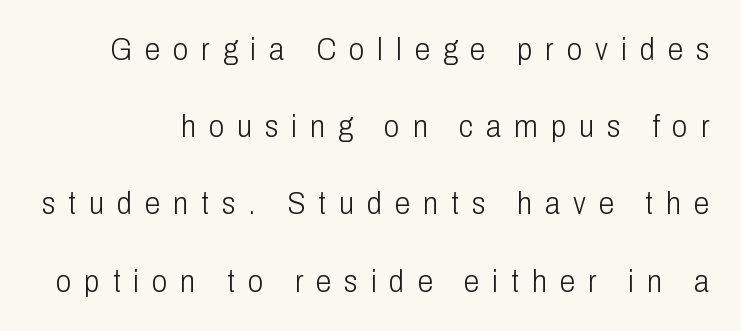
{"serif": "no", "italic": "no", "bold": "no", "weight": "light", "width": "condensed", "stroke_contrast": "low", "x_height": "medium", "monospaced": "no", "underline": "no", "align": "right", "line_spacing": "loose", "line_spacing_ratio": 2.49, "letter_spacing": "wide", "letter_spacing_em": 0.42, "glyph_px": 31}
